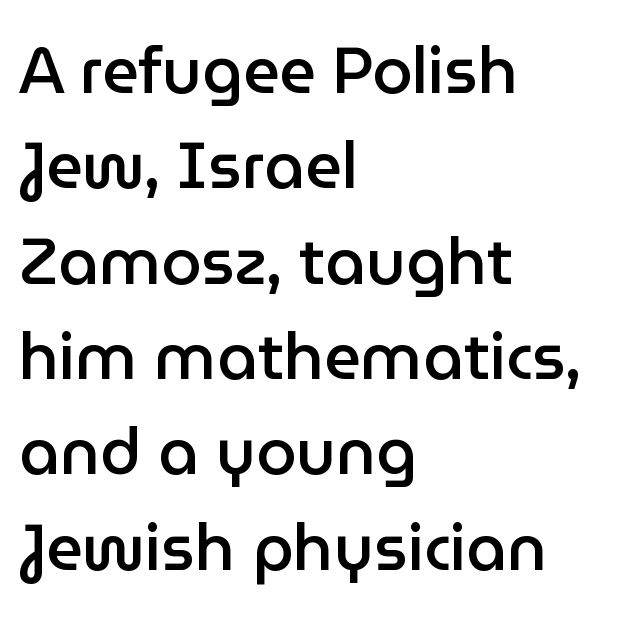
The image shows 64 px semibold sans-serif type, upright; set left-aligned, normal line spacing (1.49x), normal letter spacing, not underlined; low stroke contrast and a medium x-height.
